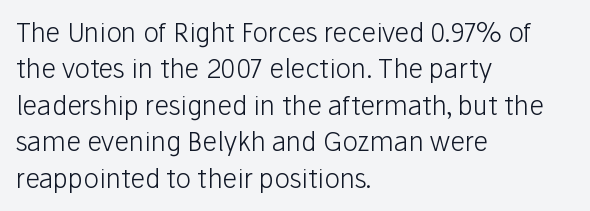
{"italic": "no", "bold": "no", "underline": "no", "align": "left", "line_spacing": "normal", "line_spacing_ratio": 1.4, "letter_spacing": "normal", "letter_spacing_em": 0.0, "glyph_px": 26}
